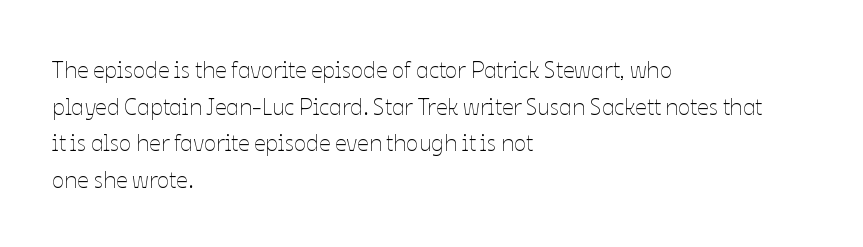
The image shows 23 px text type, upright; set left-aligned, normal line spacing (1.59x), normal letter spacing, not underlined.
